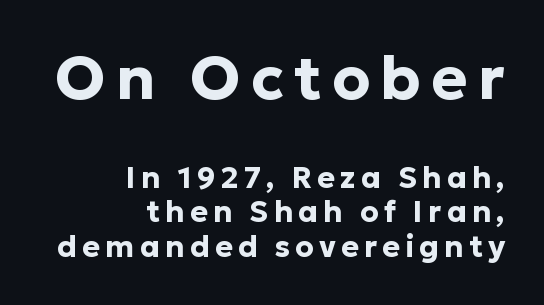
Q: Is the text bold? A: Yes.
Q: Is the text italic (slanted)? A: No, it is upright.
Q: Is the typeface a serif or a sans-serif typeface? A: Sans-serif.
Q: Is the text underlined? A: No.
Q: How is the paragraph aligned? A: Right-aligned.
Q: Is the spacing between lines tight, normal or loose? A: Tight.
Q: Which block of text is set in a larger size, the first (top) or the second (bottom)? A: The first (top) one.
Q: Width (condensed, normal, or wide)? A: Normal.
Q: Stroke contrast? A: Low.
Q: x-height? A: Medium.
Q: Monospaced? A: No.
